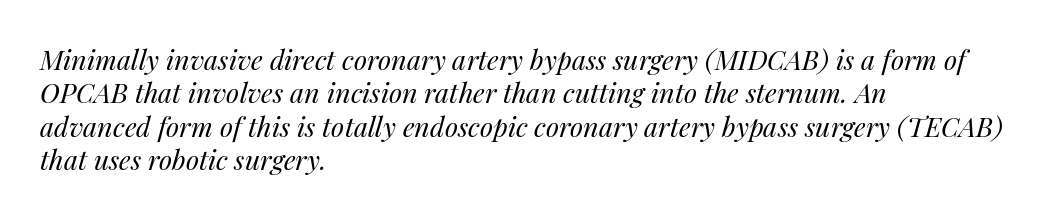
Each line starts at the same left margin while the right side varies. The area under the type is left untouched. Does the lettering tilt? It does — this is italic. No extra tracking has been applied to these lines. The strokes are not fattened; the text isn't bold.
